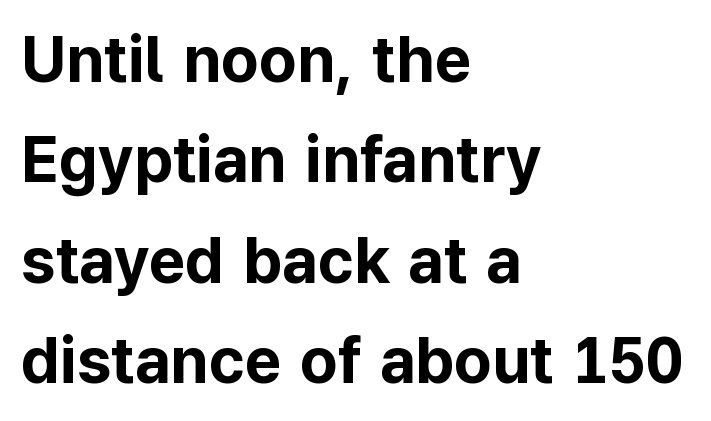
{"serif": "no", "italic": "no", "bold": "yes", "weight": "bold", "width": "normal", "stroke_contrast": "low", "x_height": "medium", "monospaced": "no", "underline": "no", "align": "left", "line_spacing": "normal", "line_spacing_ratio": 1.57, "letter_spacing": "normal", "letter_spacing_em": 0.0, "glyph_px": 64}
